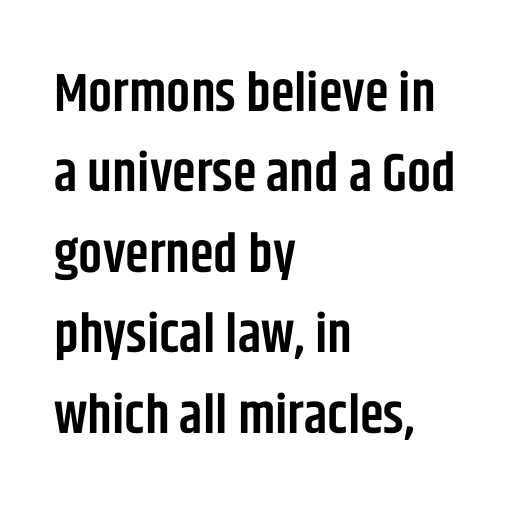
Q: Is the text bold? A: Semi-bold.
Q: Is the text italic (slanted)? A: No, it is upright.
Q: Is the typeface a serif or a sans-serif typeface? A: Sans-serif.
Q: Is the text underlined? A: No.
Q: How is the paragraph aligned? A: Left-aligned.
Q: Is the spacing between letters normal or unusually wide? A: Normal.
Q: Is the spacing between lines tight, normal or loose? A: Normal.
Q: Width (condensed, normal, or wide)? A: Condensed.
Q: Stroke contrast? A: Low.
Q: x-height? A: Large.
Q: Monospaced? A: No.
